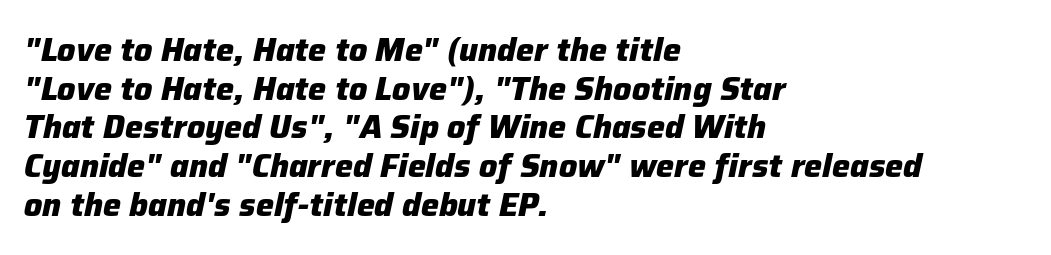
Q: Is the text bold? A: Yes.
Q: Is the text italic (slanted)? A: Yes, it leans right by about 12 degrees.
Q: Is the text underlined? A: No.
Q: How is the paragraph aligned? A: Left-aligned.
Q: Is the spacing between letters normal or unusually wide? A: Normal.
Q: Width (condensed, normal, or wide)? A: Normal.
Q: Stroke contrast? A: Low.
Q: x-height? A: Medium.
Q: Monospaced? A: No.
